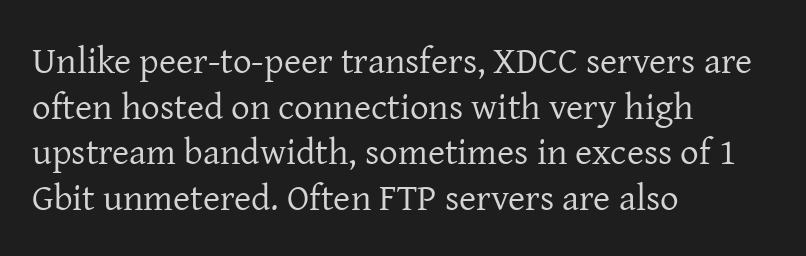
The image shows 37 px regular-weight serif type, upright; set left-aligned, line spacing 1.23x, normal letter spacing, not underlined; low stroke contrast and a medium x-height.
